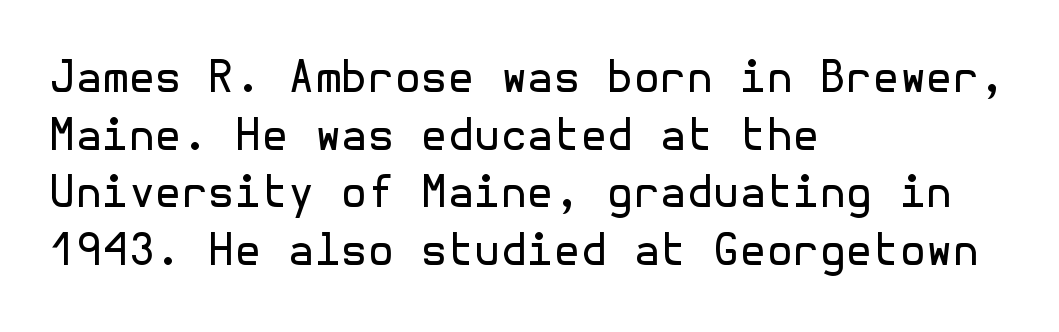
{"serif": "no", "italic": "no", "bold": "no", "weight": "regular", "width": "normal", "x_height": "medium", "underline": "no", "align": "left", "line_spacing": "normal", "line_spacing_ratio": 1.34, "letter_spacing": "normal", "letter_spacing_em": 0.0, "glyph_px": 43}
